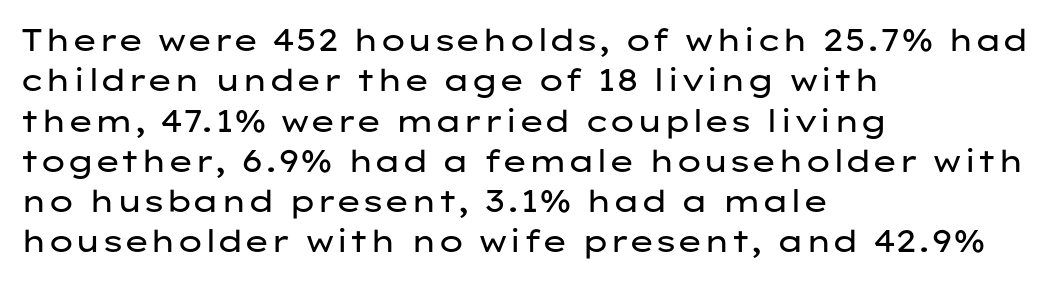
{"serif": "no", "italic": "no", "bold": "no", "weight": "regular", "width": "wide", "stroke_contrast": "low", "x_height": "medium", "monospaced": "no", "underline": "no", "align": "left", "line_spacing": "normal", "line_spacing_ratio": 1.3, "letter_spacing": "normal", "letter_spacing_em": 0.0, "glyph_px": 31}
